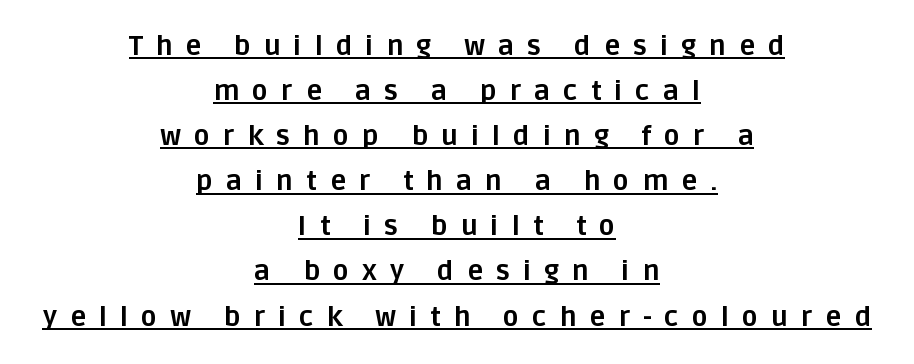
{"italic": "no", "bold": "yes", "underline": "yes", "align": "center", "line_spacing": "normal", "line_spacing_ratio": 1.67, "letter_spacing": "wide", "letter_spacing_em": 0.48, "glyph_px": 27}
